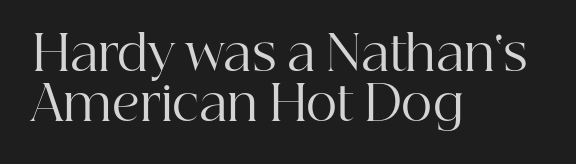
The image shows 48 px regular-weight serif type, upright; set left-aligned, tight line spacing (1.05x), normal letter spacing, not underlined; high stroke contrast and a medium x-height.
